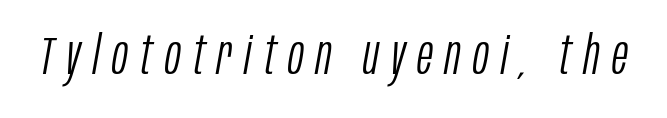
Q: Is the text bold? A: No.
Q: Is the text italic (slanted)? A: Yes, it leans right by about 10 degrees.
Q: Is the text underlined? A: No.
Q: Is the spacing between letters normal or unusually wide? A: Unusually wide.
Q: Width (condensed, normal, or wide)? A: Condensed.
Q: Stroke contrast? A: Low.
Q: x-height? A: Large.
Q: Monospaced? A: No.
